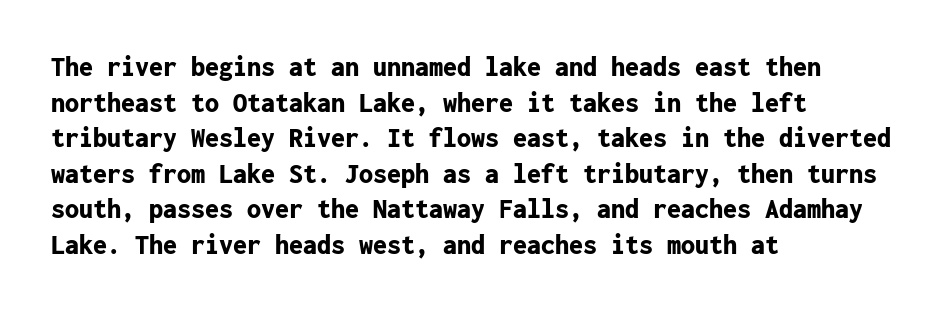
{"serif": "no", "italic": "no", "bold": "yes", "weight": "bold", "width": "normal", "stroke_contrast": "low", "x_height": "medium", "monospaced": "yes", "underline": "no", "align": "left", "line_spacing": "normal", "line_spacing_ratio": 1.27, "letter_spacing": "normal", "letter_spacing_em": 0.0, "glyph_px": 28}
